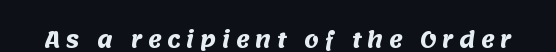
The image shows 21 px bold type; set unusually wide letter spacing (+0.27 em), not underlined.
